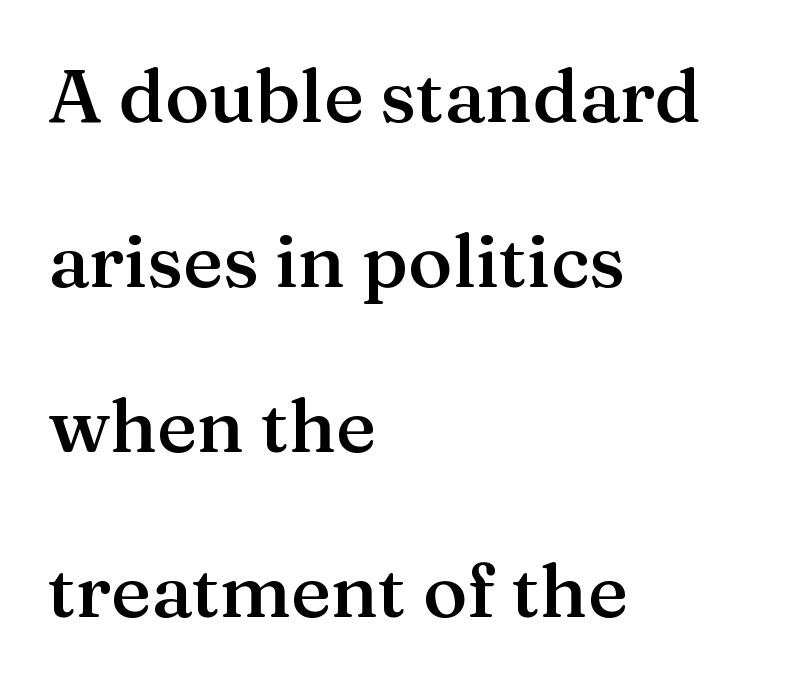
You could not count columns in this text — the font is proportionally spaced. Unlike italic type, these characters show no tilt at all. Serif or sans? Serif — the stroke terminals have little feet. Rule under the text: the space is simply empty. Standard letterfit; no display-style spreading of the glyphs. Typographic density is moderately raised because the face is semibold.
